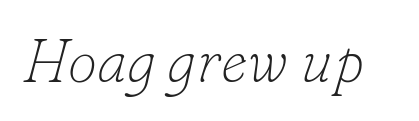
Q: Is the text bold? A: No.
Q: Is the text italic (slanted)? A: Yes, it leans right by about 16 degrees.
Q: Is the typeface a serif or a sans-serif typeface? A: Serif.
Q: Is the text underlined? A: No.
Q: Is the spacing between letters normal or unusually wide? A: Normal.
Q: Width (condensed, normal, or wide)? A: Normal.
Q: Stroke contrast? A: Low.
Q: x-height? A: Small.
Q: Monospaced? A: No.
